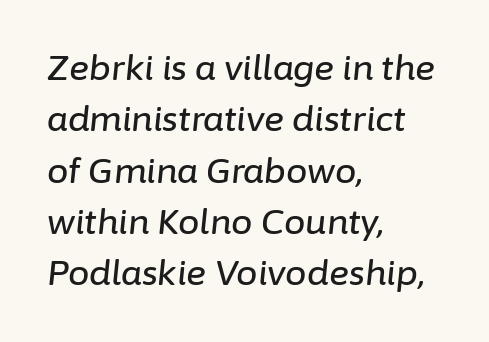
The typesetter chose a ragged-right arrangement here. Each row of text sits above clean, open space. These lines were composed using italics. Tracking value appears to be zero — textbook default spacing.
